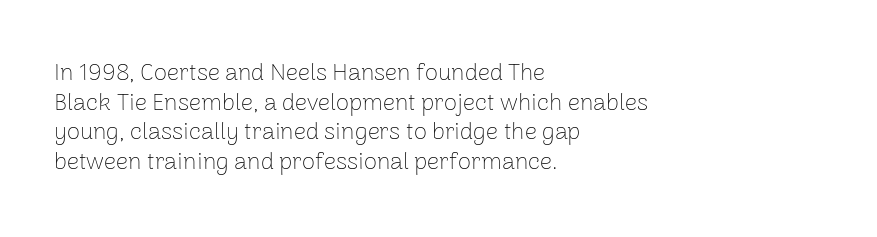
Q: Is the text bold? A: No.
Q: Is the text italic (slanted)? A: No, it is upright.
Q: Is the text underlined? A: No.
Q: How is the paragraph aligned? A: Left-aligned.
Q: Is the spacing between letters normal or unusually wide? A: Normal.
